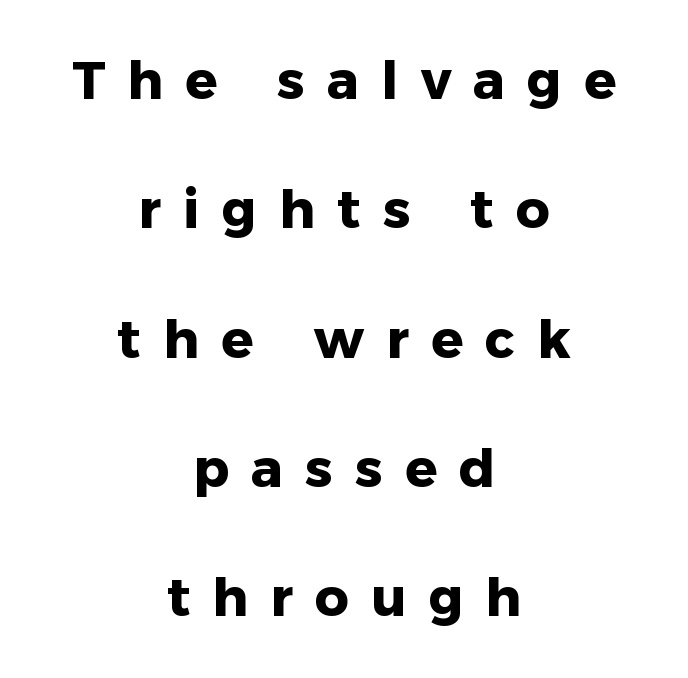
The image shows 53 px heavy sans-serif type, upright; set centered, loose line spacing (2.44x), unusually wide letter spacing (+0.42 em), not underlined; low stroke contrast and a medium x-height.
